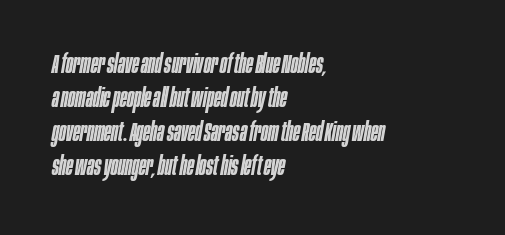
{"italic": "yes", "lean": "right", "slant_degrees": 10, "bold": "semi", "underline": "no", "align": "left", "line_spacing": "normal", "line_spacing_ratio": 1.31, "letter_spacing": "normal", "letter_spacing_em": 0.0, "glyph_px": 26}
